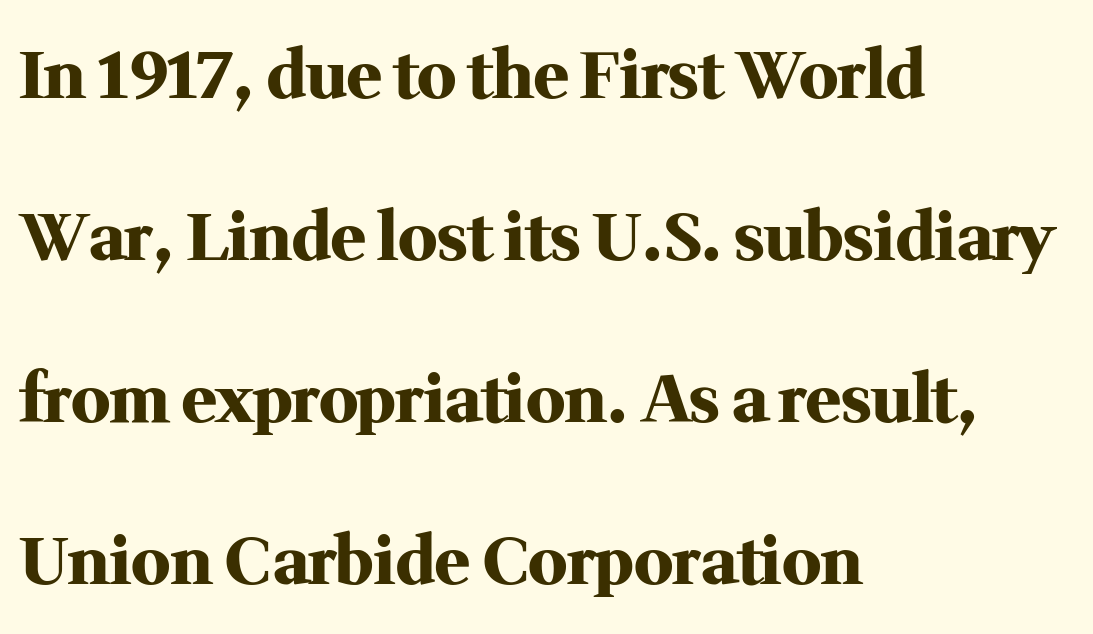
Q: Is the text bold? A: Yes.
Q: Is the text italic (slanted)? A: No, it is upright.
Q: Is the typeface a serif or a sans-serif typeface? A: Serif.
Q: Is the text underlined? A: No.
Q: How is the paragraph aligned? A: Left-aligned.
Q: Is the spacing between letters normal or unusually wide? A: Normal.
Q: Is the spacing between lines tight, normal or loose? A: Loose.
Q: Width (condensed, normal, or wide)? A: Normal.
Q: Stroke contrast? A: Medium.
Q: x-height? A: Medium.
Q: Monospaced? A: No.
